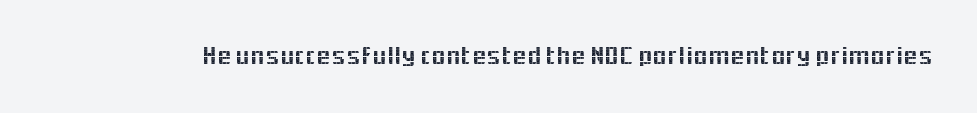
Q: Is the text italic (slanted)? A: No, it is upright.
Q: Is the text underlined? A: No.
Q: Is the spacing between letters normal or unusually wide? A: Normal.
